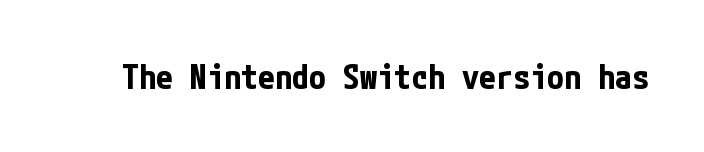
Q: Is the text bold? A: Yes.
Q: Is the text italic (slanted)? A: No, it is upright.
Q: Is the typeface a serif or a sans-serif typeface? A: Sans-serif.
Q: Is the text underlined? A: No.
Q: Is the spacing between letters normal or unusually wide? A: Normal.
Q: Width (condensed, normal, or wide)? A: Condensed.
Q: Stroke contrast? A: Low.
Q: x-height? A: Medium.
